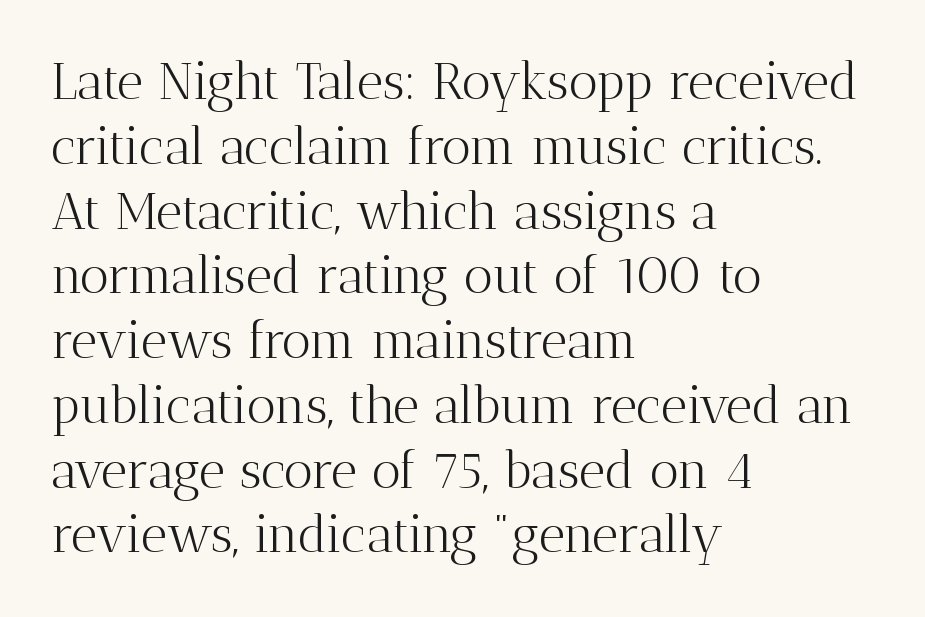
The image shows 51 px light serif type, upright; set left-aligned, normal line spacing (1.27x), normal letter spacing, not underlined; medium stroke contrast and a medium x-height.
